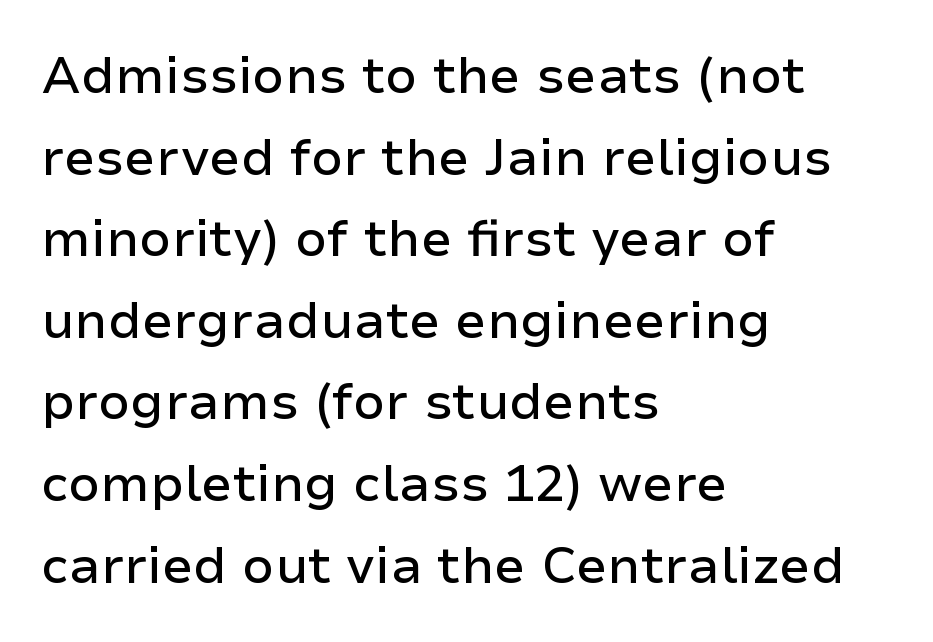
Q: Is the text italic (slanted)? A: No, it is upright.
Q: Is the typeface a serif or a sans-serif typeface? A: Sans-serif.
Q: Is the text underlined? A: No.
Q: How is the paragraph aligned? A: Left-aligned.
Q: Is the spacing between letters normal or unusually wide? A: Normal.
Q: Is the spacing between lines tight, normal or loose? A: Normal.
Q: Width (condensed, normal, or wide)? A: Normal.
Q: Stroke contrast? A: Low.
Q: x-height? A: Medium.
Q: Monospaced? A: No.
